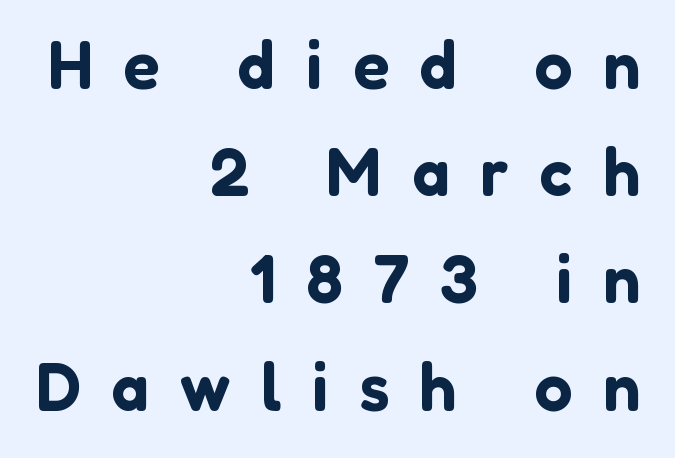
The image shows 67 px sans-serif type, upright; set right-aligned, normal line spacing (1.6x), unusually wide letter spacing (+0.46 em), not underlined; low stroke contrast and a medium x-height.
